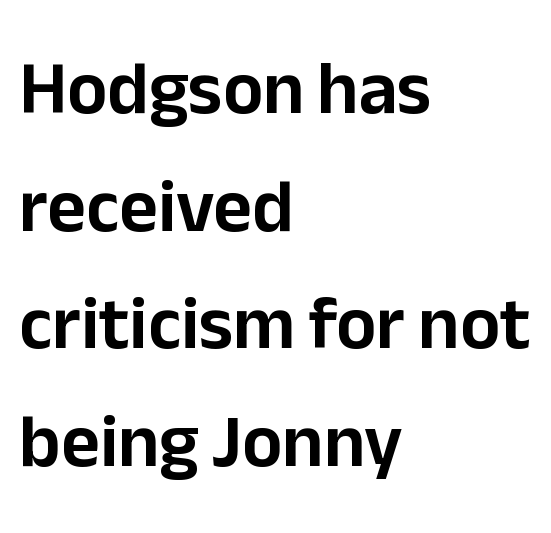
The image shows 75 px sans-serif type, upright; set left-aligned, normal line spacing (1.57x), normal letter spacing, not underlined; low stroke contrast and a medium x-height.
